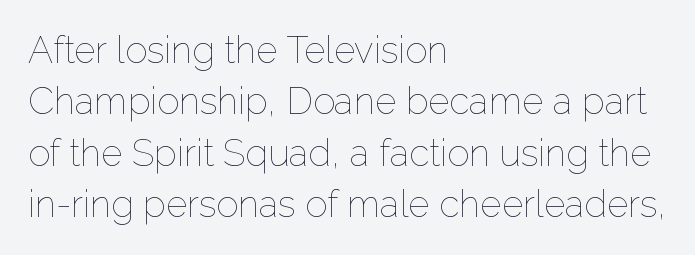
Q: Is the text bold? A: No.
Q: Is the text italic (slanted)? A: No, it is upright.
Q: Is the text underlined? A: No.
Q: How is the paragraph aligned? A: Left-aligned.
Q: Is the spacing between letters normal or unusually wide? A: Normal.
Q: Is the spacing between lines tight, normal or loose? A: Normal.
Q: Width (condensed, normal, or wide)? A: Normal.
Q: Stroke contrast? A: Low.
Q: x-height? A: Medium.
Q: Monospaced? A: No.
